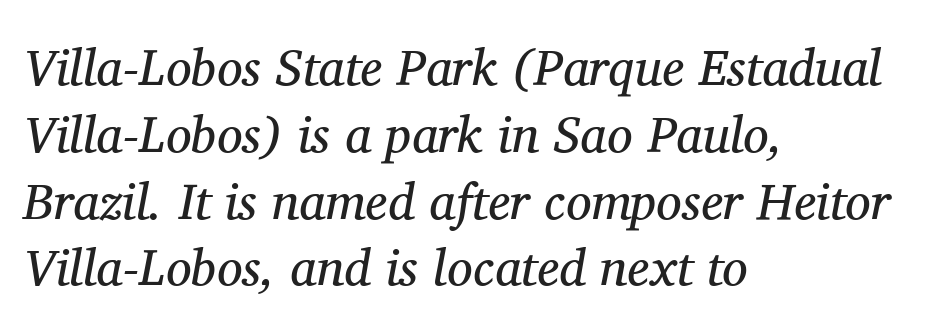
The image shows 51 px regular-weight serif type, italic (leaning right); set left-aligned, normal line spacing (1.31x), normal letter spacing, not underlined; medium stroke contrast and a medium x-height.
